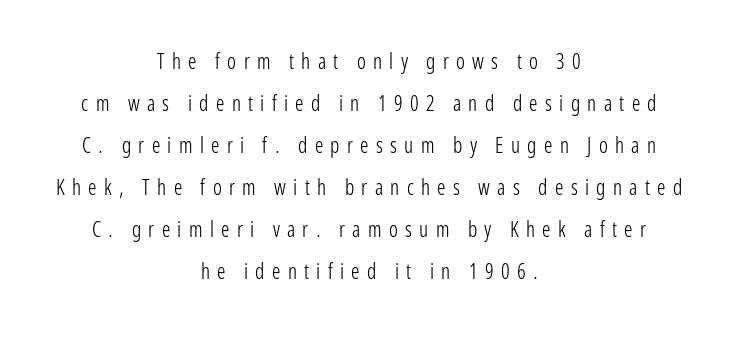
The image shows 21 px text type, upright; set centered, loose line spacing (2.0x), unusually wide letter spacing (+0.35 em), not underlined.
